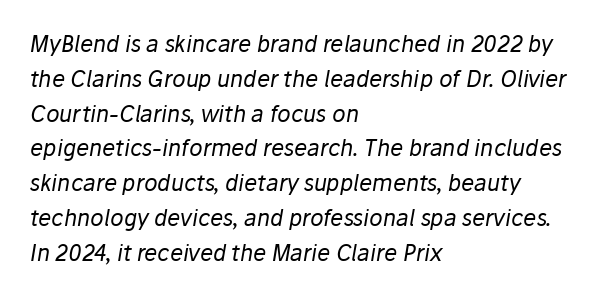
This is oblique type, the kind used for emphasis or titles. Rows of type keep a routine distance in the vertical direction. Only glyphs here, with clear space below each row. No extra ink here — the face is not bold. Nothing unusual about the tracking: characters are spaced as the font intends.
